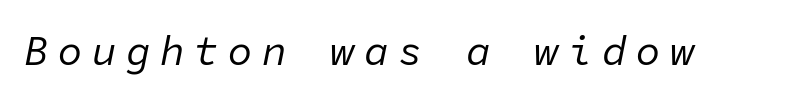
{"italic": "yes", "lean": "right", "slant_degrees": 11, "bold": "no", "weight": "regular", "width": "normal", "stroke_contrast": "low", "x_height": "medium", "monospaced": "yes", "underline": "no", "letter_spacing": "wide", "letter_spacing_em": 0.23, "glyph_px": 41}
